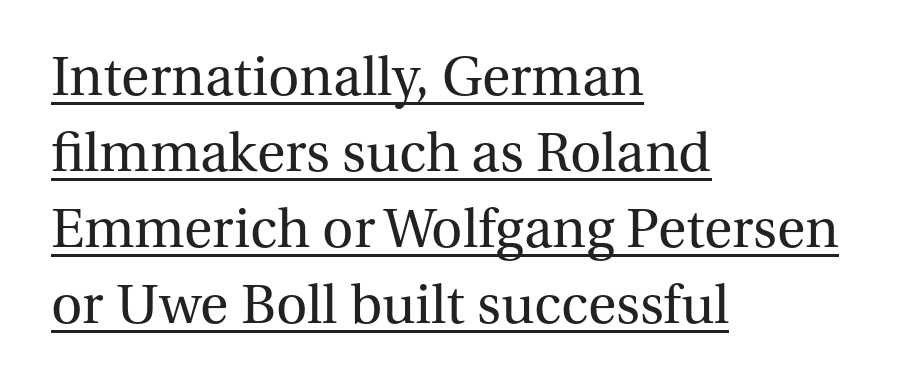
Q: Is the text bold? A: No.
Q: Is the text italic (slanted)? A: No, it is upright.
Q: Is the typeface a serif or a sans-serif typeface? A: Serif.
Q: Is the text underlined? A: Yes.
Q: How is the paragraph aligned? A: Left-aligned.
Q: Is the spacing between letters normal or unusually wide? A: Normal.
Q: Is the spacing between lines tight, normal or loose? A: Normal.
Q: Width (condensed, normal, or wide)? A: Normal.
Q: Stroke contrast? A: Medium.
Q: x-height? A: Medium.
Q: Monospaced? A: No.
